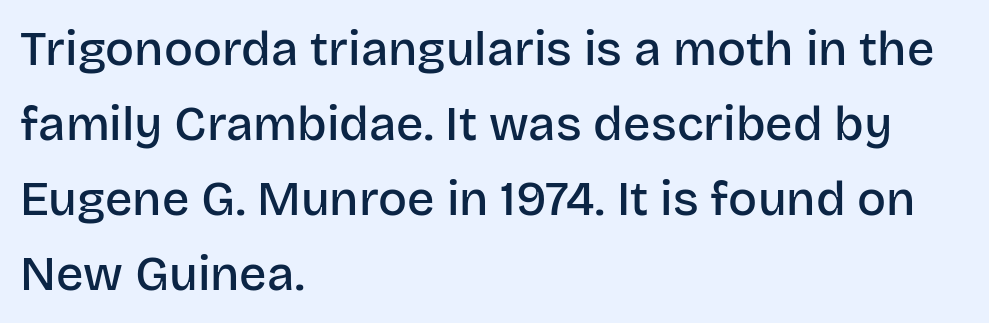
Q: Is the text bold? A: Semi-bold.
Q: Is the text italic (slanted)? A: No, it is upright.
Q: Is the typeface a serif or a sans-serif typeface? A: Sans-serif.
Q: Is the text underlined? A: No.
Q: How is the paragraph aligned? A: Left-aligned.
Q: Is the spacing between letters normal or unusually wide? A: Normal.
Q: Is the spacing between lines tight, normal or loose? A: Normal.
Q: Width (condensed, normal, or wide)? A: Normal.
Q: Stroke contrast? A: Low.
Q: x-height? A: Large.
Q: Monospaced? A: No.
